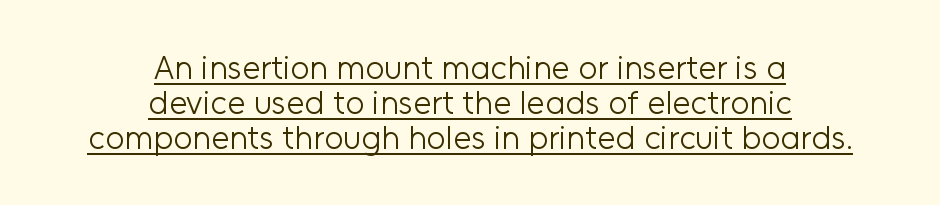
The image shows 33 px light sans-serif type, upright; set centered, tight line spacing (1.06x), normal letter spacing, underlined; low stroke contrast and a medium x-height.
